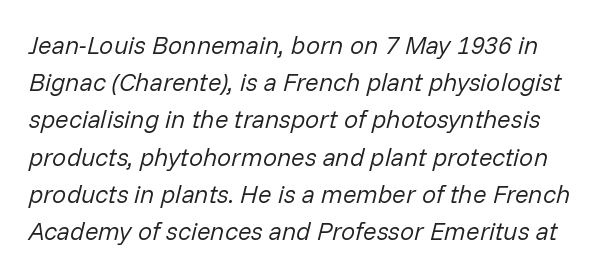
{"italic": "yes", "lean": "right", "slant_degrees": 14, "bold": "no", "underline": "no", "line_spacing": "normal", "line_spacing_ratio": 1.49, "letter_spacing": "normal", "letter_spacing_em": 0.0, "glyph_px": 25}
